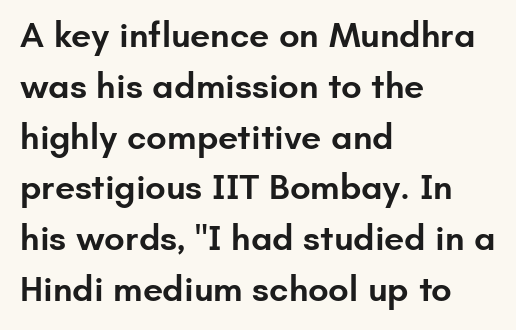
The image shows 36 px semibold sans-serif type, upright; set left-aligned, normal line spacing (1.41x), normal letter spacing, not underlined; low stroke contrast and a small x-height.
